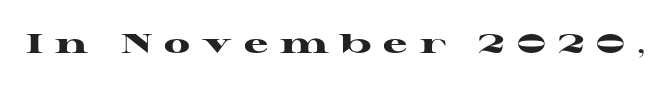
The image shows 27 px bold type, upright; set unusually wide letter spacing (+0.45 em), not underlined.
